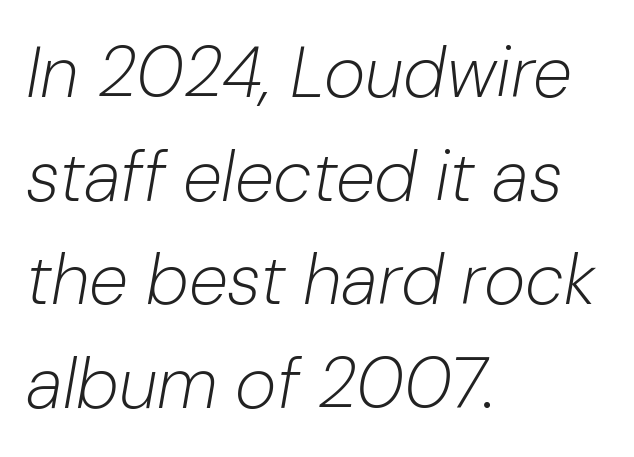
Q: Is the text bold? A: No.
Q: Is the text italic (slanted)? A: Yes, it leans right by about 10 degrees.
Q: Is the text underlined? A: No.
Q: How is the paragraph aligned? A: Left-aligned.
Q: Is the spacing between letters normal or unusually wide? A: Normal.
Q: Is the spacing between lines tight, normal or loose? A: Normal.
Q: Width (condensed, normal, or wide)? A: Normal.
Q: Stroke contrast? A: Low.
Q: x-height? A: Medium.
Q: Monospaced? A: No.
